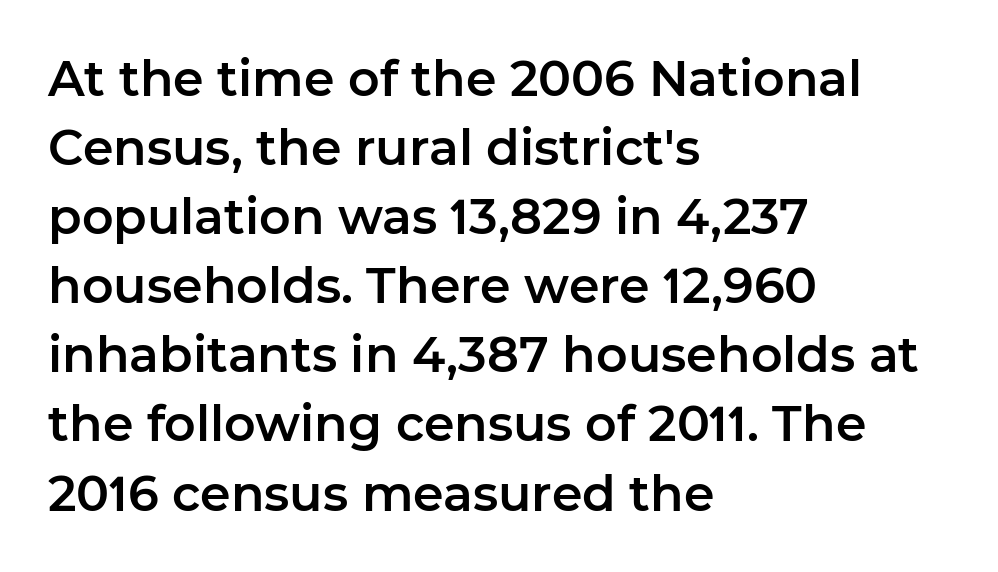
The paragraph shown leans on its left margin. Beneath every word, the page is bare. This is the regular roman posture of the typeface. Students, observe: this is what conventionally led text looks like. A typesetter would call this zero additional tracking.
